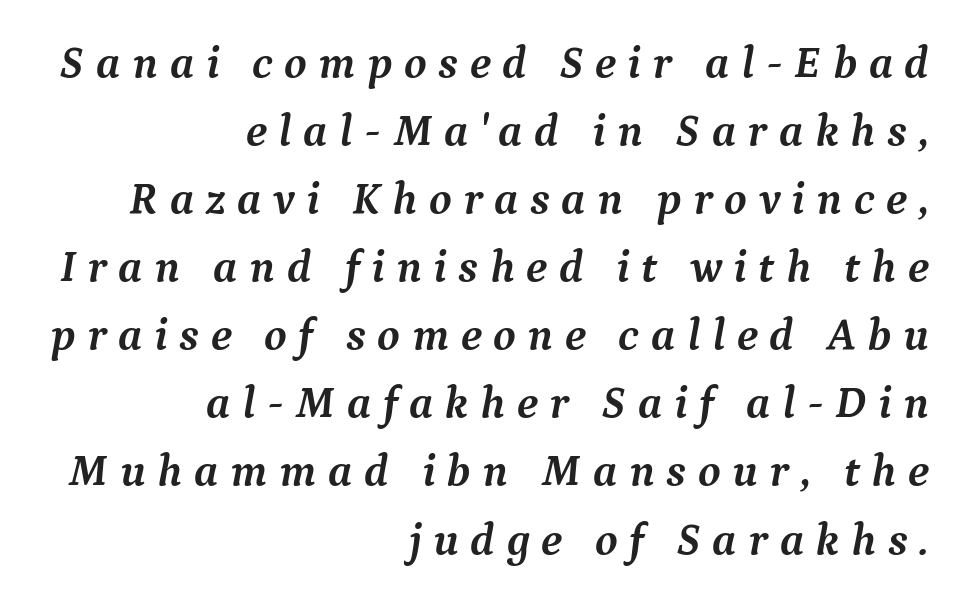
{"serif": "yes", "italic": "yes", "lean": "right", "slant_degrees": 9, "bold": "yes", "weight": "semibold", "width": "normal", "stroke_contrast": "medium", "x_height": "medium", "monospaced": "no", "underline": "no", "align": "right", "line_spacing": "normal", "line_spacing_ratio": 1.48, "letter_spacing": "wide", "letter_spacing_em": 0.25, "glyph_px": 46}
